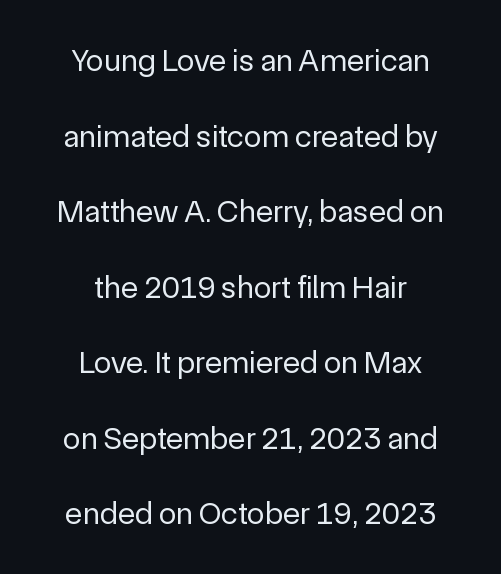
The strip under each line holds only bare page. The letters carry no serifs — their stems end cleanly without finishing strokes. The rendering positions every line midway between the sides. The type is set solid horizontally, with unmodified tracking. No chunkiness to these letters — they're not bold. Vertically, the passage feels expansive, rows floating well apart.
